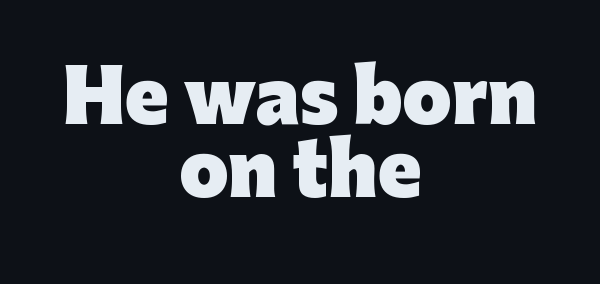
The lines in this sample share a center point and differ in where they start and stop. Clear beneath every line of the passage. Characters remain perfectly vertical along every line. Nothing sits at the stroke ends, so this counts as sans-serif.
